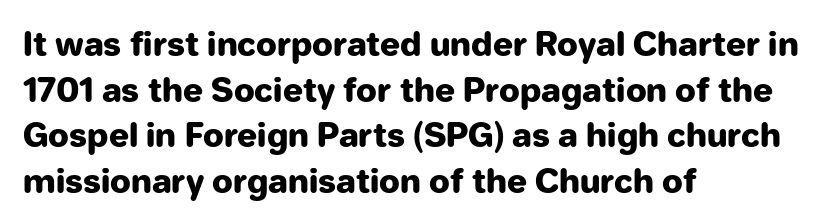
The image shows 33 px heavy sans-serif type, upright; set left-aligned, normal line spacing (1.38x), normal letter spacing, not underlined; low stroke contrast and a medium x-height.
